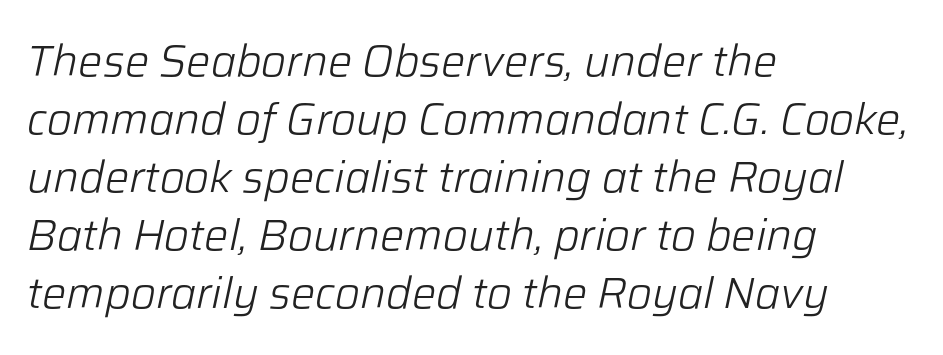
The image shows 43 px light type, italic (leaning right); set left-aligned, normal line spacing (1.35x), normal letter spacing, not underlined; low stroke contrast and a medium x-height.
